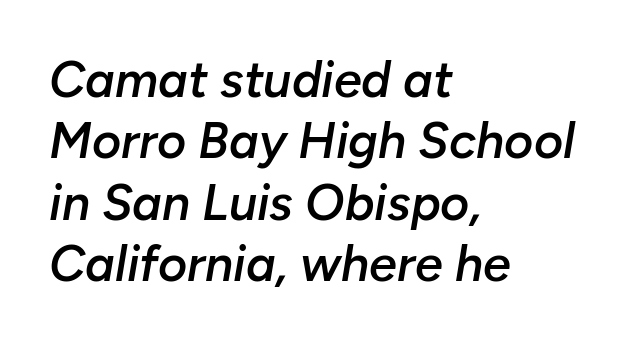
This rendering uses left alignment, leaving the right contour irregular. The area under the type is left untouched. The face used here is proportionally spaced, like ordinary book or web type. The typography opts for an oblique posture over an upright one.
